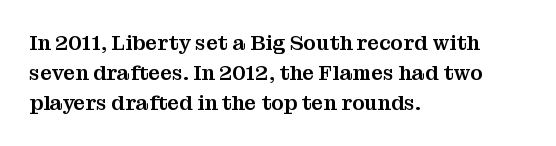
Which margin do the lines hug? The left one — the right edge is uneven. The letters stand upright; this is a roman face. Any mark beneath the type? The region is blank. The space between consecutive lines is moderate. No extra tracking has been applied to these lines.
